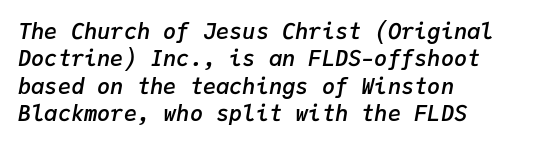
Check under the words: just untouched page. If you drew a line through each stem, it would be angled. Summary of weight: moderately heavy, a semibold. These lines stack with their left ends in a neat column. Inter-character spacing is left at the font's built-in metrics.
